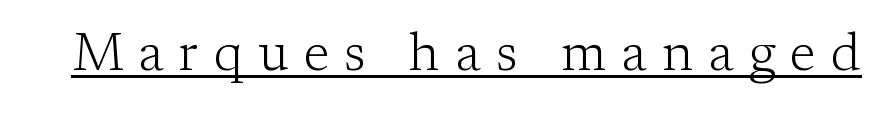
Q: Is the text bold? A: No.
Q: Is the text italic (slanted)? A: No, it is upright.
Q: Is the typeface a serif or a sans-serif typeface? A: Serif.
Q: Is the text underlined? A: Yes.
Q: Is the spacing between letters normal or unusually wide? A: Unusually wide.
Q: Width (condensed, normal, or wide)? A: Normal.
Q: Stroke contrast? A: Low.
Q: x-height? A: Medium.
Q: Monospaced? A: No.
